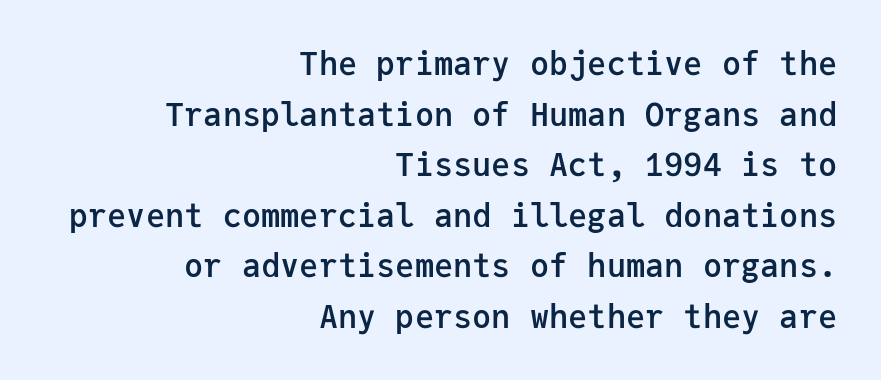
Characters follow at the spacing the type designer built in. Successive baselines arrive at the customary interval. Posture: upright roman. The glyphs have the mass of a demibold cut, below bold.
